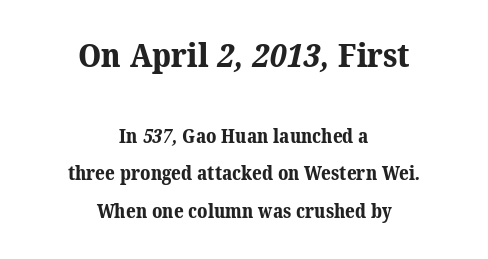
The passage shown begins with its larger block and ends with its smaller one. Each new line begins a long way beneath the previous one. The specimen omits any rule beneath the text block's lines. The rendering keeps characters at their native spacing.
